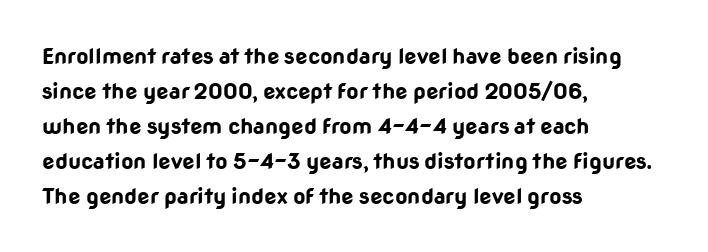
The image shows 22 px bold type, upright; set left-aligned, normal line spacing (1.59x), normal letter spacing, not underlined.
